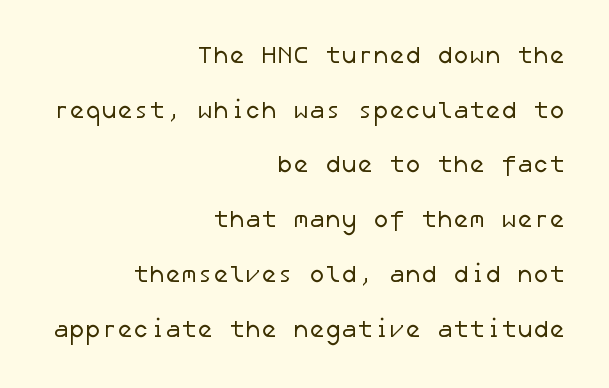
Q: Is the text bold? A: No.
Q: Is the text underlined? A: No.
Q: How is the paragraph aligned? A: Right-aligned.
Q: Is the spacing between letters normal or unusually wide? A: Normal.
Q: Is the spacing between lines tight, normal or loose? A: Loose.
